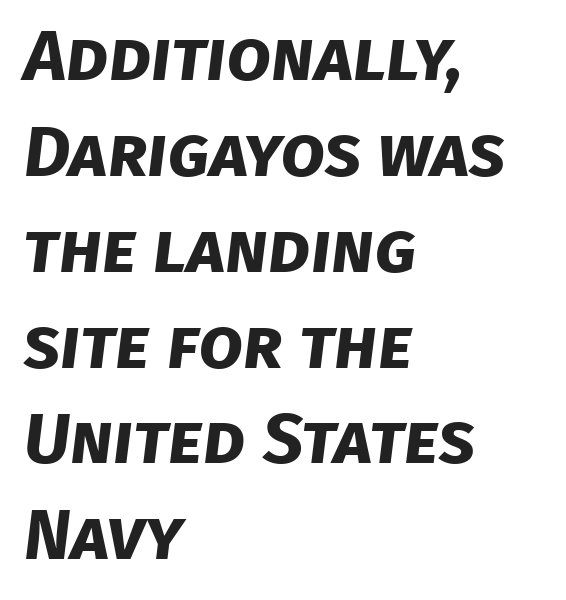
Underlining? Definitely not there. The letters are bold, with thick, heavy strokes. The rendering anchors every line to the left-hand side. The face used here is proportionally spaced, like ordinary book or web type. The block of text has a typical density, with ordinary space between rows.
